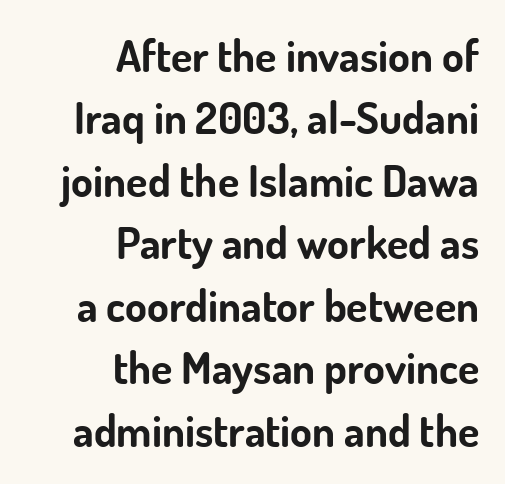
In terms of leading, this rendering sits right in the middle. The type family on display is of the sans-serif kind. Characters remain perfectly vertical along every line. Proportional: the letters do not fall into vertical columns. As a designer I'd log this as weight 700, bold.
